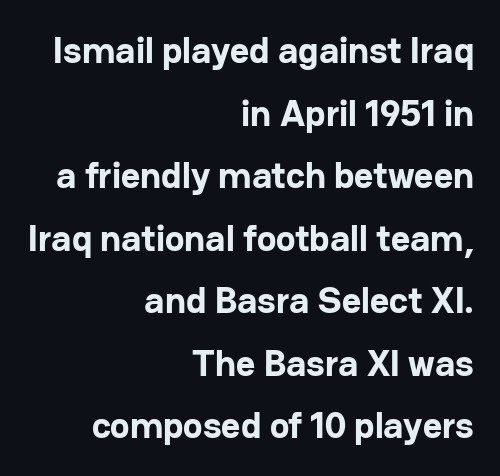
The image shows 37 px bold sans-serif type, upright; set right-aligned, normal line spacing (1.69x), normal letter spacing, not underlined; low stroke contrast and a medium x-height.
